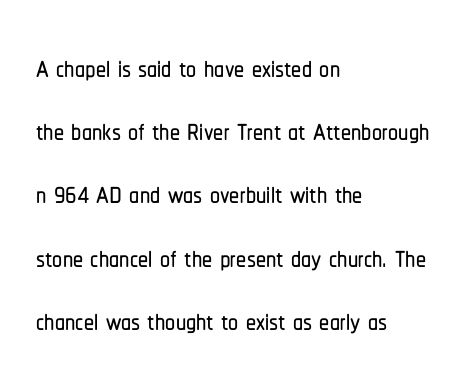
Observe the absence of serifs on each vertical stroke in this sample. Posture: vertical. Is this a fixed-width face? No — the glyphs have proportional, varying widths. Caption: multi-line text, flush left, ragged right. How are the letters spaced? Ordinarily, with no added tracking. Does the leading feel generous? No, just average.
